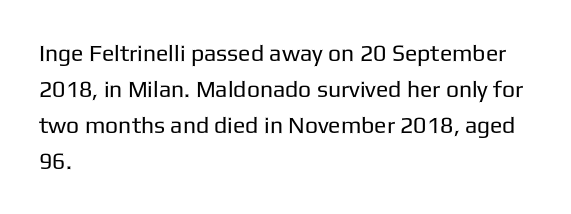
The image shows 23 px text type, upright; set left-aligned, normal line spacing (1.56x), normal letter spacing, not underlined.
